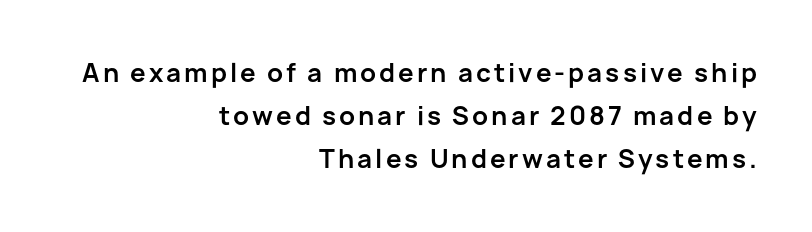
{"italic": "no", "bold": "yes", "underline": "no", "align": "right", "line_spacing_ratio": 1.73, "glyph_px": 25}
